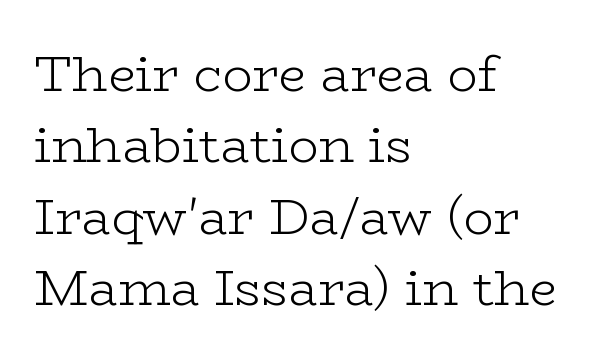
Q: Is the text bold? A: No.
Q: Is the text italic (slanted)? A: No, it is upright.
Q: Is the typeface a serif or a sans-serif typeface? A: Serif.
Q: Is the text underlined? A: No.
Q: How is the paragraph aligned? A: Left-aligned.
Q: Is the spacing between letters normal or unusually wide? A: Normal.
Q: Is the spacing between lines tight, normal or loose? A: Normal.
Q: Width (condensed, normal, or wide)? A: Wide.
Q: Stroke contrast? A: Low.
Q: x-height? A: Medium.
Q: Monospaced? A: No.
